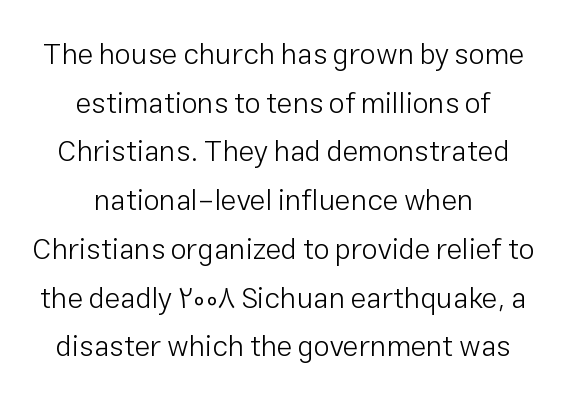
The image shows 29 px light sans-serif type, upright; set centered, normal line spacing (1.68x), normal letter spacing, not underlined; low stroke contrast and a medium x-height.
